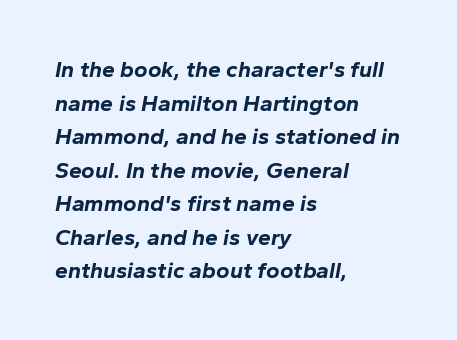
The image shows 23 px bold type, italic (leaning right); set left-aligned, normal line spacing (1.46x), normal letter spacing, not underlined.
